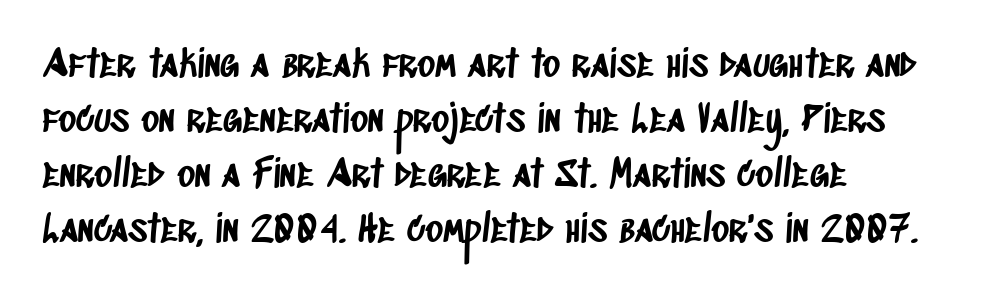
The image shows 38 px condensed sans-serif type; set left-aligned, normal line spacing (1.45x), normal letter spacing, not underlined; low stroke contrast and a large x-height.
